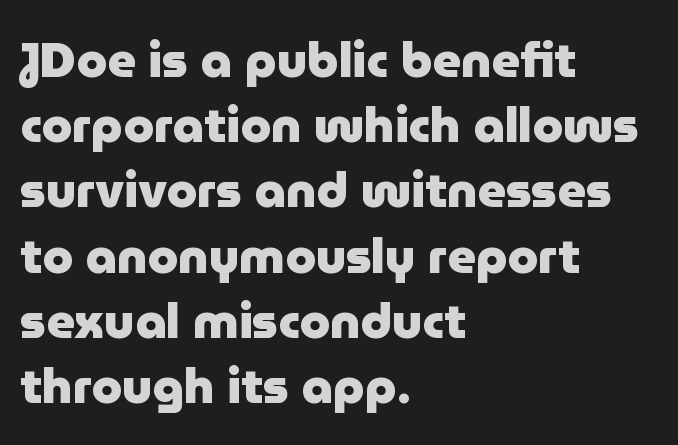
The image shows 49 px heavy sans-serif type, upright; set left-aligned, normal line spacing (1.33x), normal letter spacing, not underlined; low stroke contrast and a medium x-height.
